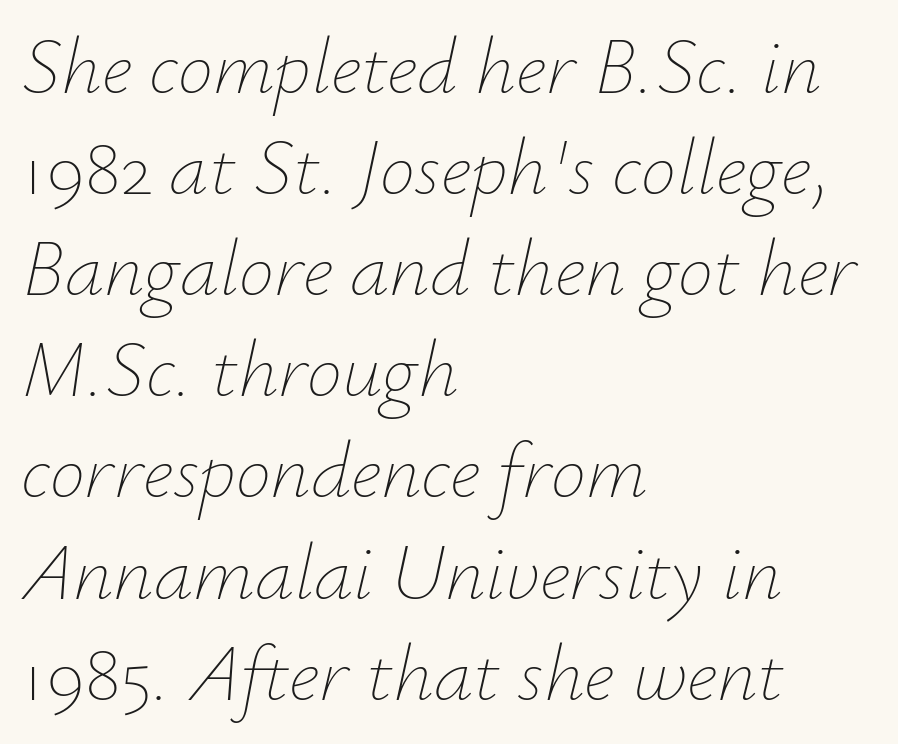
The image shows 79 px thin type, italic (leaning right); set left-aligned, normal line spacing (1.28x), normal letter spacing, not underlined; low stroke contrast and a small x-height.
